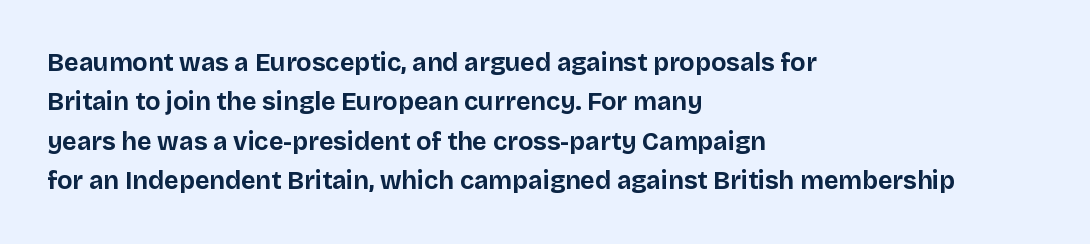
Q: Is the text bold? A: Yes.
Q: Is the text italic (slanted)? A: No, it is upright.
Q: Is the text underlined? A: No.
Q: How is the paragraph aligned? A: Left-aligned.
Q: Is the spacing between letters normal or unusually wide? A: Normal.
Q: Is the spacing between lines tight, normal or loose? A: Normal.
